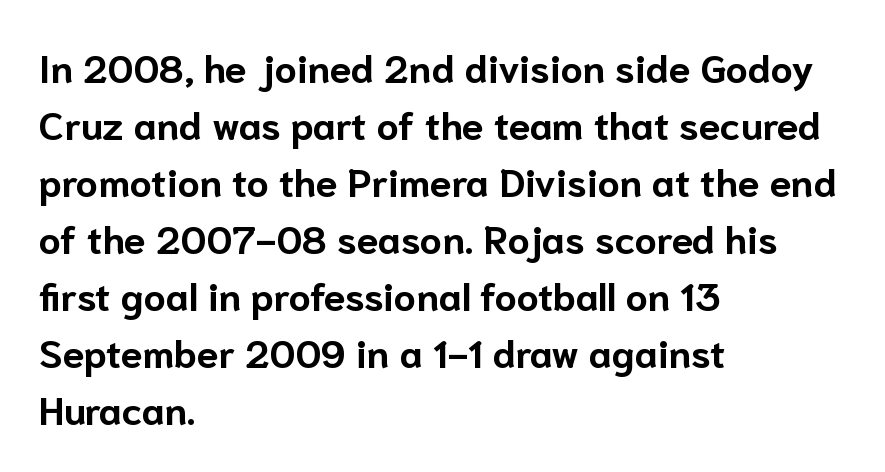
Q: Is the text bold? A: Yes.
Q: Is the text italic (slanted)? A: No, it is upright.
Q: Is the typeface a serif or a sans-serif typeface? A: Sans-serif.
Q: Is the text underlined? A: No.
Q: How is the paragraph aligned? A: Left-aligned.
Q: Is the spacing between letters normal or unusually wide? A: Normal.
Q: Is the spacing between lines tight, normal or loose? A: Normal.
Q: Width (condensed, normal, or wide)? A: Normal.
Q: Stroke contrast? A: Low.
Q: x-height? A: Medium.
Q: Monospaced? A: No.
